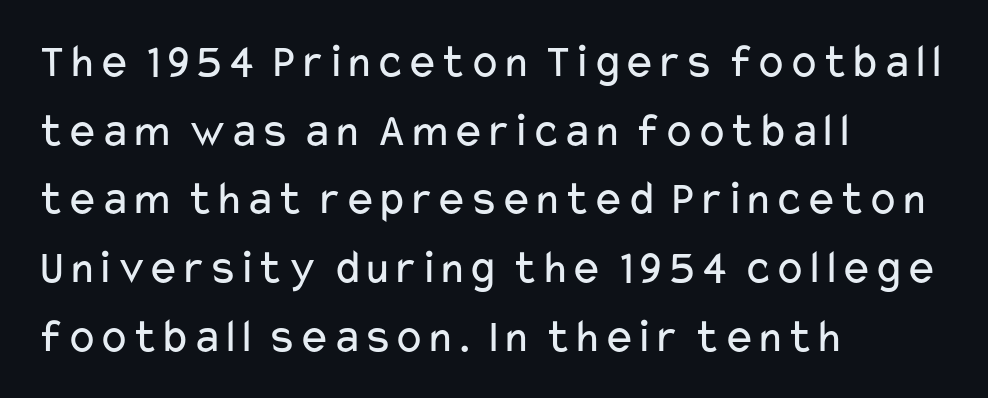
{"serif": "no", "italic": "no", "bold": "no", "weight": "regular", "width": "wide", "stroke_contrast": "low", "x_height": "medium", "monospaced": "no", "underline": "no", "align": "left", "line_spacing": "normal", "line_spacing_ratio": 1.43, "letter_spacing": "normal", "letter_spacing_em": 0.0, "glyph_px": 48}
